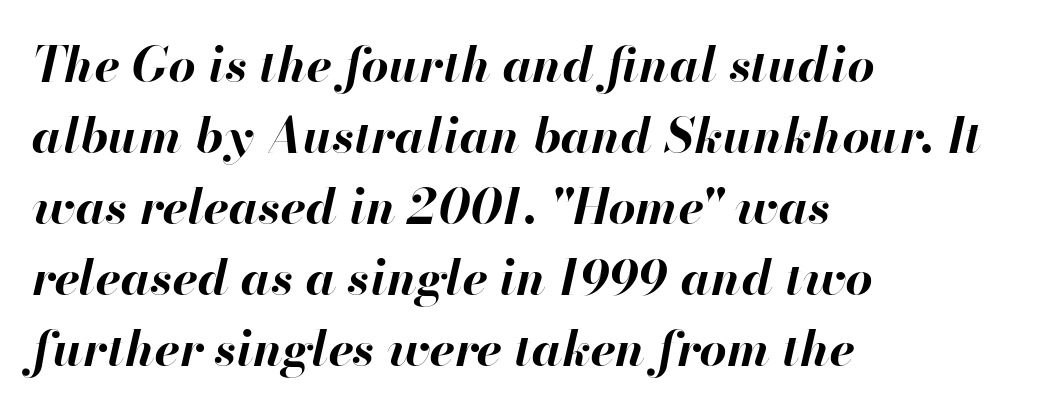
The image shows 48 px bold type, italic (leaning right); set left-aligned, normal line spacing (1.48x), normal letter spacing, not underlined; high stroke contrast and a small x-height.
